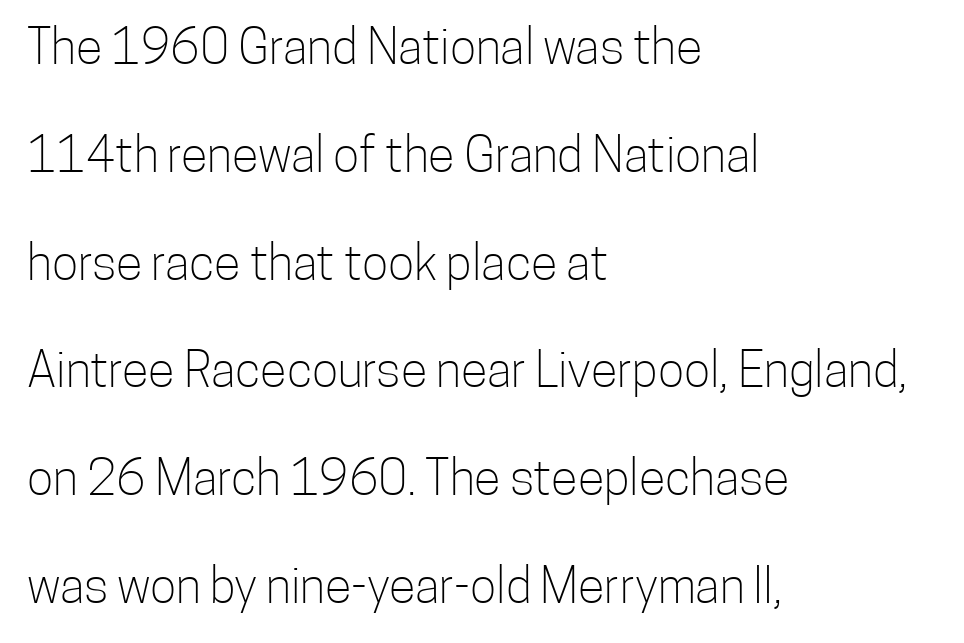
Successive baselines arrive slowly, with a big drop between each. What kind of face is this? One without serifs — a sans. It's the straight-up-and-down kind of type. Is the block centered? No — it sits flush against the left margin. Each row of text sits above clean, open space. No extra ink here — the face is not bold.
